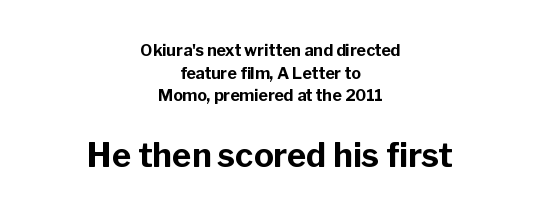
Caption: bold face, heavy strokes. The specimen omits any rule beneath the text block's lines. Designer's note — italics off, roman on. Larger block? The one below; the one above is distinctly smaller. The face used here is proportionally spaced, like ordinary book or web type. Line spacing here is normal.
